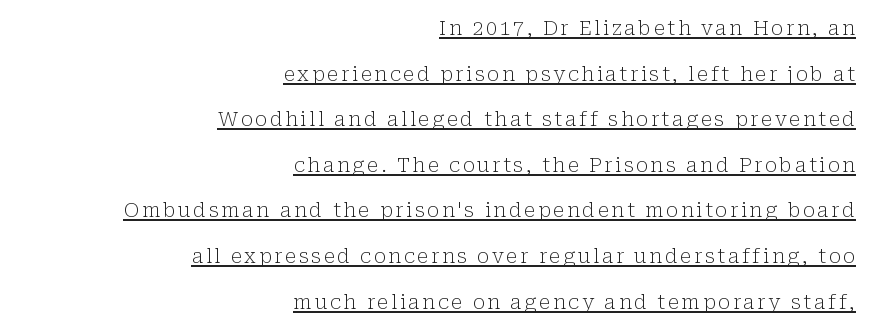
The image shows 20 px text type, upright; set right-aligned, loose line spacing (2.28x), underlined.
